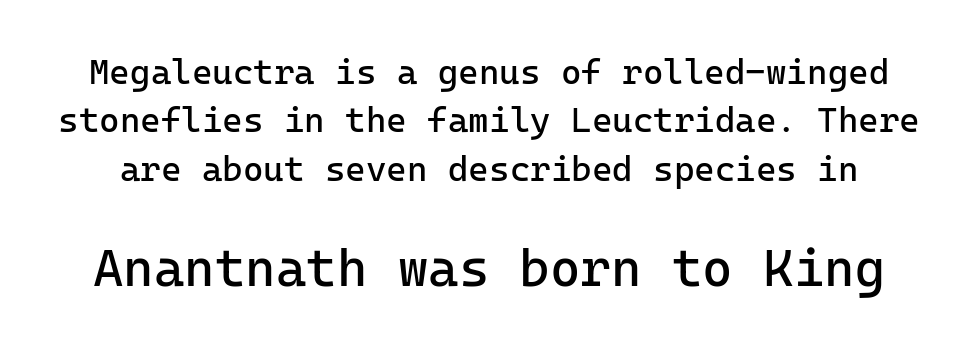
The image shows 52 px regular-weight sans-serif type, upright, monospaced; set normal line spacing (1.38x), normal letter spacing, not underlined; the second (bottom) block is 1.49x larger; low stroke contrast and a medium x-height.
